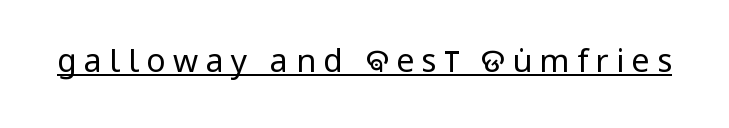
Q: Is the text bold? A: No.
Q: Is the text italic (slanted)? A: No, it is upright.
Q: Is the typeface a serif or a sans-serif typeface? A: Sans-serif.
Q: Is the text underlined? A: Yes.
Q: Is the spacing between letters normal or unusually wide? A: Unusually wide.
Q: Width (condensed, normal, or wide)? A: Condensed.
Q: Stroke contrast? A: Low.
Q: x-height? A: Large.
Q: Monospaced? A: No.
